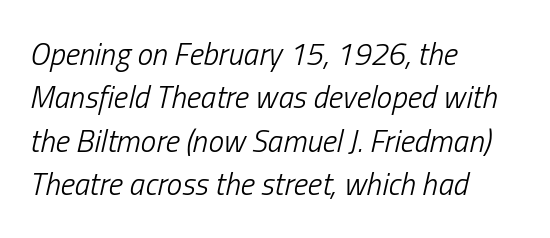
Q: Is the text bold? A: No.
Q: Is the text italic (slanted)? A: Yes, it leans right by about 13 degrees.
Q: Is the text underlined? A: No.
Q: How is the paragraph aligned? A: Left-aligned.
Q: Is the spacing between letters normal or unusually wide? A: Normal.
Q: Is the spacing between lines tight, normal or loose? A: Normal.
Q: Width (condensed, normal, or wide)? A: Condensed.
Q: Stroke contrast? A: Low.
Q: x-height? A: Medium.
Q: Monospaced? A: No.
